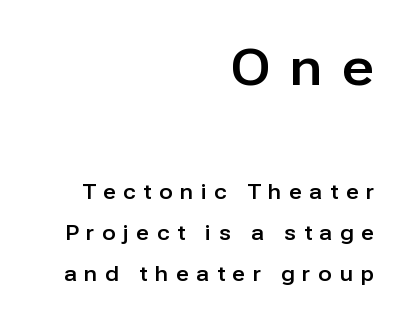
{"serif": "no", "italic": "no", "width": "normal", "stroke_contrast": "low", "x_height": "medium", "monospaced": "no", "underline": "no", "align": "right", "line_spacing": "loose", "line_spacing_ratio": 2.04, "letter_spacing": "wide", "letter_spacing_em": 0.39, "larger_block": "first", "size_ratio": 2.5, "glyph_px": 50}
